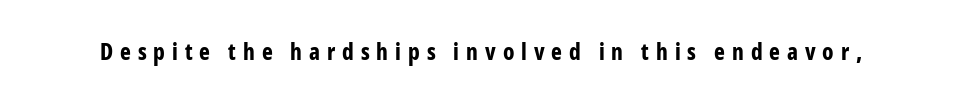
The image shows 23 px bold type, upright; set unusually wide letter spacing (+0.3 em), not underlined.
